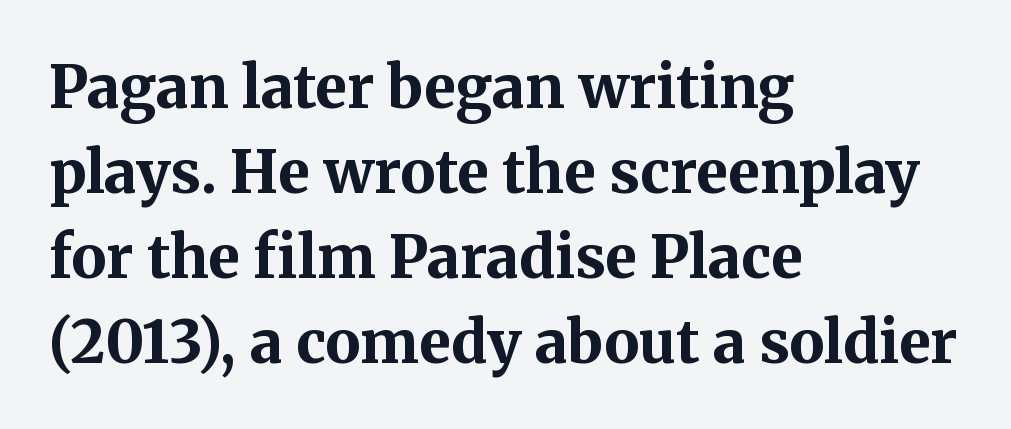
Q: Is the text bold? A: Yes.
Q: Is the text italic (slanted)? A: No, it is upright.
Q: Is the typeface a serif or a sans-serif typeface? A: Serif.
Q: Is the text underlined? A: No.
Q: How is the paragraph aligned? A: Left-aligned.
Q: Is the spacing between letters normal or unusually wide? A: Normal.
Q: Is the spacing between lines tight, normal or loose? A: Normal.
Q: Width (condensed, normal, or wide)? A: Normal.
Q: Stroke contrast? A: Medium.
Q: x-height? A: Medium.
Q: Monospaced? A: No.
